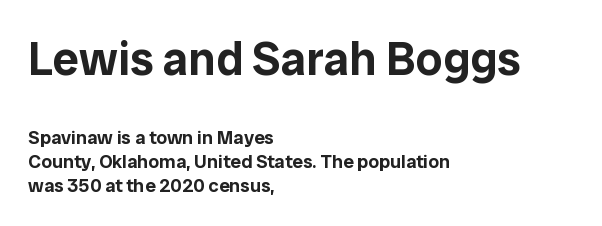
Q: Is the text italic (slanted)? A: No, it is upright.
Q: Is the typeface a serif or a sans-serif typeface? A: Sans-serif.
Q: Is the text underlined? A: No.
Q: How is the paragraph aligned? A: Left-aligned.
Q: Is the spacing between letters normal or unusually wide? A: Normal.
Q: Is the spacing between lines tight, normal or loose? A: Normal.
Q: Which block of text is set in a larger size, the first (top) or the second (bottom)? A: The first (top) one.
Q: Width (condensed, normal, or wide)? A: Normal.
Q: Stroke contrast? A: Low.
Q: x-height? A: Medium.
Q: Monospaced? A: No.
